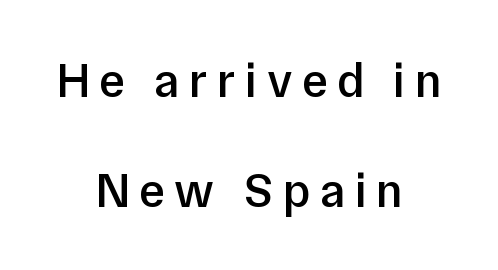
The block of text is sparse from top to bottom, with ample space between rows. A typesetter would label this face a sans. Varying glyph widths throughout — classic text-font behaviour. Horizontal alignment here is central, giving a formal, balanced look. The specimen omits any rule beneath the text block's lines.
